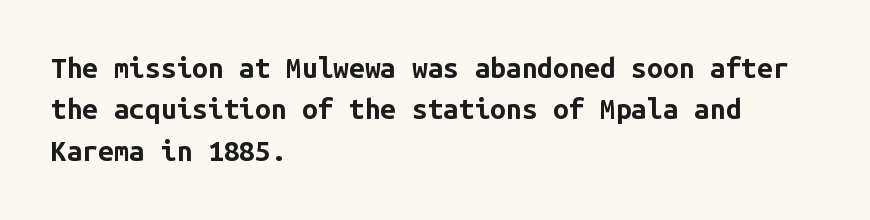
{"serif": "no", "italic": "no", "bold": "yes", "weight": "bold", "width": "normal", "stroke_contrast": "low", "x_height": "medium", "monospaced": "yes", "underline": "no", "align": "left", "line_spacing": "normal", "line_spacing_ratio": 1.48, "letter_spacing": "normal", "letter_spacing_em": 0.0, "glyph_px": 28}
